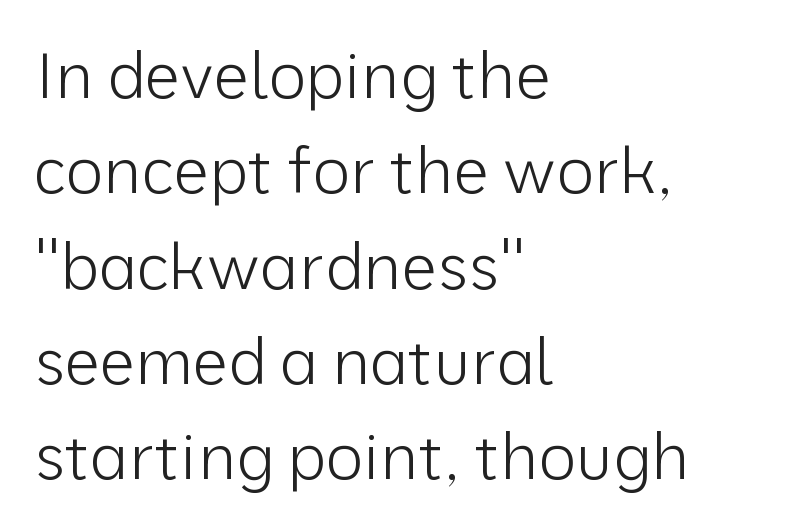
Q: Is the text bold? A: No.
Q: Is the text italic (slanted)? A: No, it is upright.
Q: Is the typeface a serif or a sans-serif typeface? A: Sans-serif.
Q: Is the text underlined? A: No.
Q: How is the paragraph aligned? A: Left-aligned.
Q: Is the spacing between letters normal or unusually wide? A: Normal.
Q: Is the spacing between lines tight, normal or loose? A: Normal.
Q: Width (condensed, normal, or wide)? A: Normal.
Q: Stroke contrast? A: Low.
Q: x-height? A: Medium.
Q: Monospaced? A: No.
